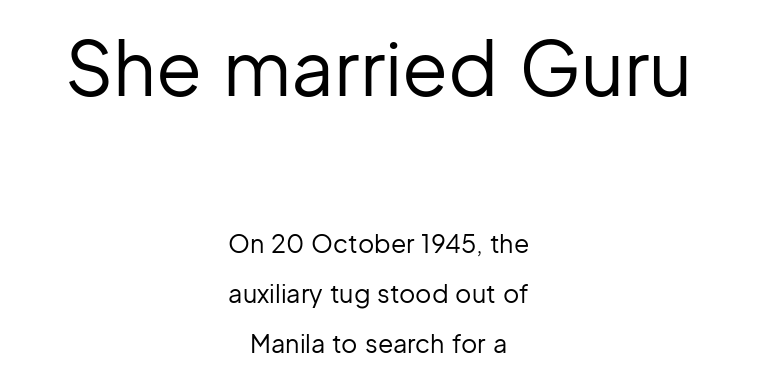
Q: Is the text bold? A: No.
Q: Is the text italic (slanted)? A: No, it is upright.
Q: Is the typeface a serif or a sans-serif typeface? A: Sans-serif.
Q: Is the text underlined? A: No.
Q: How is the paragraph aligned? A: Centered.
Q: Is the spacing between letters normal or unusually wide? A: Normal.
Q: Is the spacing between lines tight, normal or loose? A: Loose.
Q: Which block of text is set in a larger size, the first (top) or the second (bottom)? A: The first (top) one.
Q: Width (condensed, normal, or wide)? A: Normal.
Q: Stroke contrast? A: Low.
Q: x-height? A: Medium.
Q: Monospaced? A: No.
